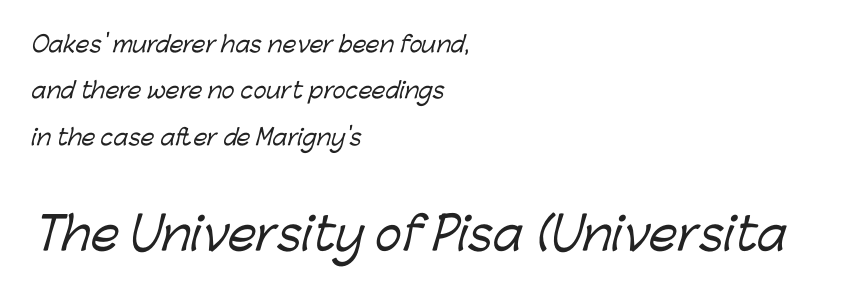
The image shows 45 px sans-serif type; set left-aligned, loose line spacing (2.11x), normal letter spacing, not underlined; the second (bottom) block is 2.05x larger; low stroke contrast and a medium x-height.
